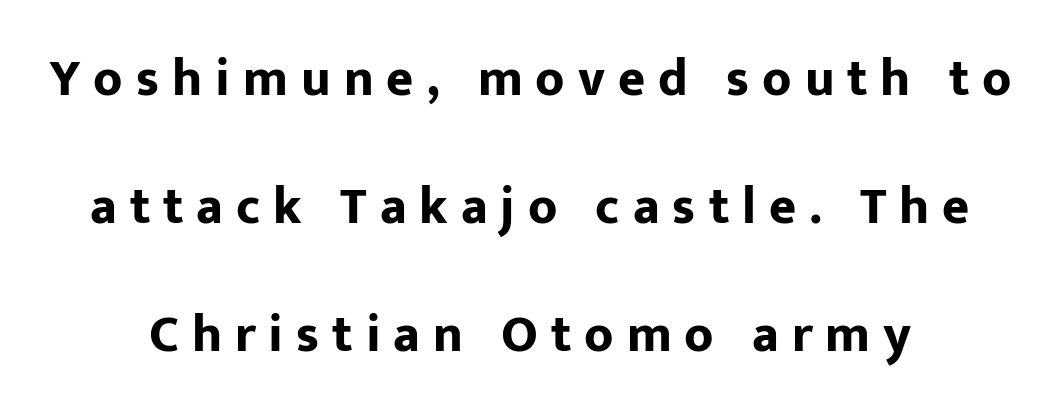
{"serif": "no", "italic": "no", "bold": "yes", "weight": "bold", "width": "normal", "stroke_contrast": "low", "x_height": "medium", "monospaced": "no", "underline": "no", "align": "center", "line_spacing": "loose", "line_spacing_ratio": 2.46, "letter_spacing": "wide", "letter_spacing_em": 0.25, "glyph_px": 52}
